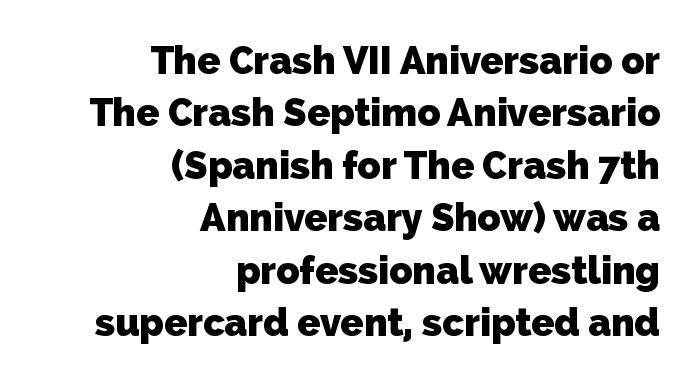
{"serif": "no", "bold": "yes", "weight": "heavy", "width": "normal", "stroke_contrast": "low", "x_height": "medium", "monospaced": "no", "underline": "no", "align": "right", "line_spacing": "normal", "line_spacing_ratio": 1.38, "letter_spacing": "normal", "letter_spacing_em": 0.0, "glyph_px": 38}
